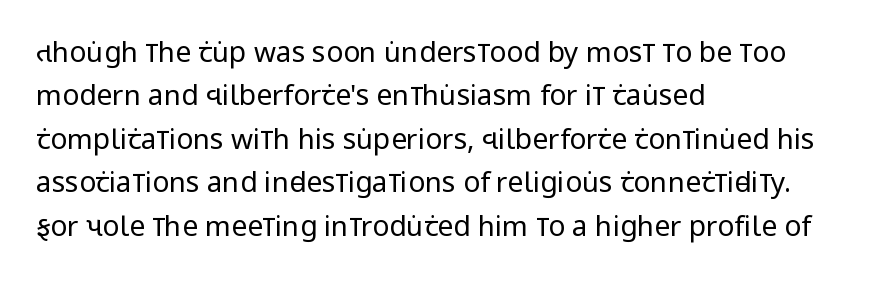
{"serif": "no", "italic": "no", "bold": "no", "weight": "regular", "width": "condensed", "stroke_contrast": "low", "x_height": "large", "monospaced": "no", "underline": "no", "align": "left", "line_spacing": "normal", "line_spacing_ratio": 1.55, "letter_spacing": "normal", "letter_spacing_em": 0.0, "glyph_px": 28}
